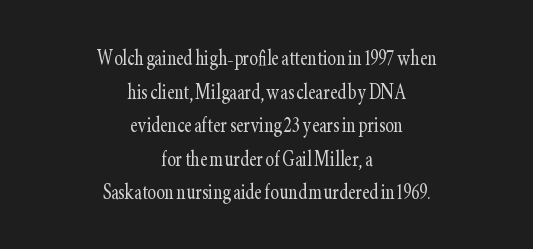
Stems and bowls with no extra thickness — not bold. Visually the block forms a symmetrical silhouette, jagged on both flanks. Students, observe: this is what conventionally led text looks like. Decoration check: the copy has no underline. In terms of letterspacing, this is plain default setting.
